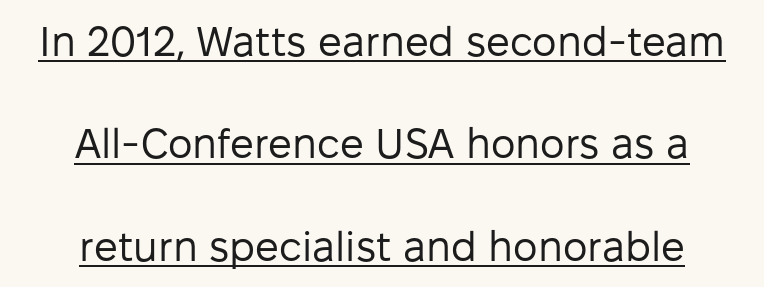
Q: Is the text bold? A: No.
Q: Is the text italic (slanted)? A: No, it is upright.
Q: Is the typeface a serif or a sans-serif typeface? A: Sans-serif.
Q: Is the text underlined? A: Yes.
Q: How is the paragraph aligned? A: Centered.
Q: Is the spacing between letters normal or unusually wide? A: Normal.
Q: Is the spacing between lines tight, normal or loose? A: Loose.
Q: Width (condensed, normal, or wide)? A: Normal.
Q: Stroke contrast? A: Low.
Q: x-height? A: Medium.
Q: Monospaced? A: No.
